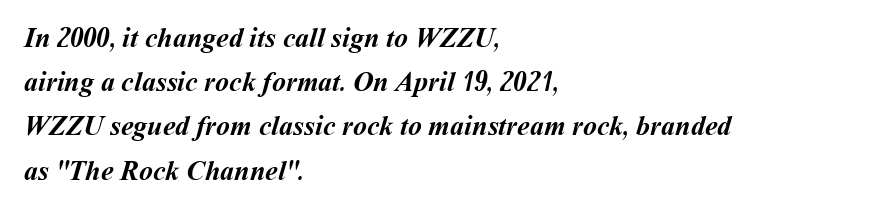
The image shows 28 px semibold type; set left-aligned, normal line spacing (1.58x), normal letter spacing, not underlined; medium stroke contrast and a medium x-height.
